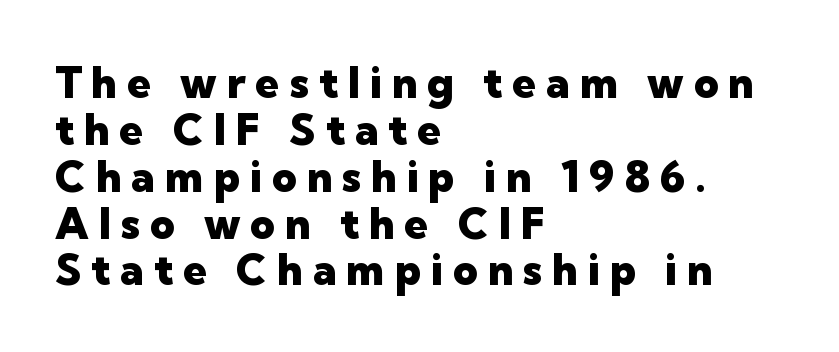
The image shows 43 px heavy sans-serif type, upright; set left-aligned, tight line spacing (1.09x), unusually wide letter spacing (+0.23 em), not underlined; low stroke contrast and a medium x-height.
